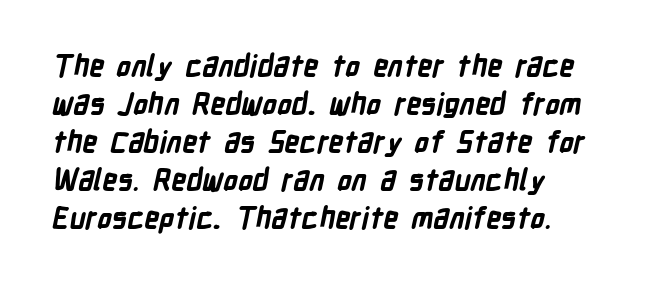
{"serif": "no", "bold": "yes", "weight": "bold", "width": "condensed", "stroke_contrast": "low", "x_height": "medium", "monospaced": "no", "underline": "no", "align": "left", "line_spacing": "normal", "line_spacing_ratio": 1.31, "letter_spacing": "normal", "letter_spacing_em": 0.0, "glyph_px": 29}
